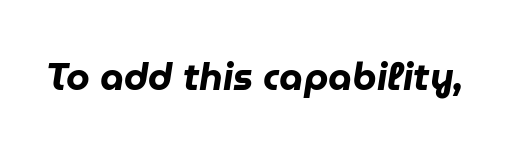
{"italic": "yes", "lean": "right", "slant_degrees": 9, "bold": "yes", "weight": "heavy", "width": "normal", "stroke_contrast": "low", "x_height": "medium", "monospaced": "no", "underline": "no", "letter_spacing": "normal", "letter_spacing_em": 0.0, "glyph_px": 38}
